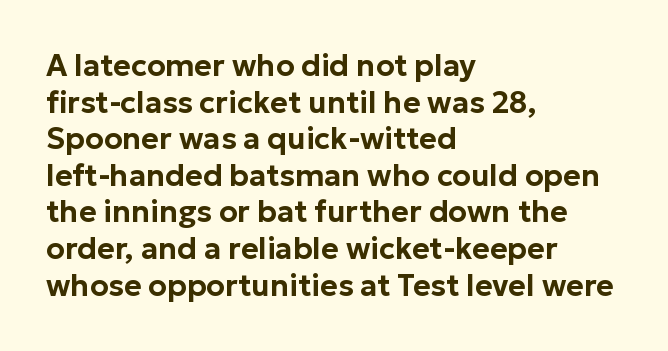
Has an underline been added? It has not. In CSS terms this would be text-align: left. Ascenders rise straight up at ninety degrees. A typesetter would call this proportional, since set widths differ per character.
